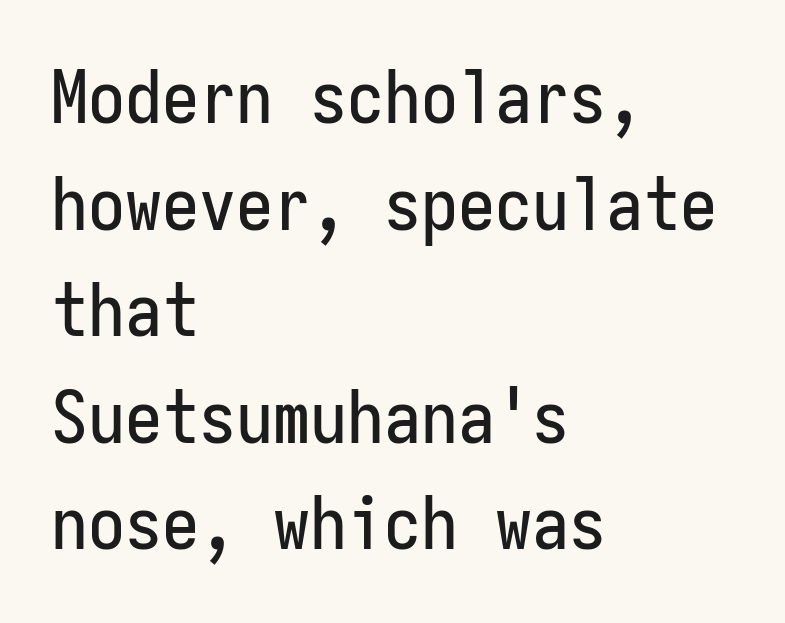
Q: Is the text italic (slanted)? A: No, it is upright.
Q: Is the typeface a serif or a sans-serif typeface? A: Sans-serif.
Q: Is the text underlined? A: No.
Q: How is the paragraph aligned? A: Left-aligned.
Q: Is the spacing between letters normal or unusually wide? A: Normal.
Q: Is the spacing between lines tight, normal or loose? A: Normal.
Q: Width (condensed, normal, or wide)? A: Condensed.
Q: Stroke contrast? A: Low.
Q: x-height? A: Medium.
Q: Monospaced? A: Yes.
